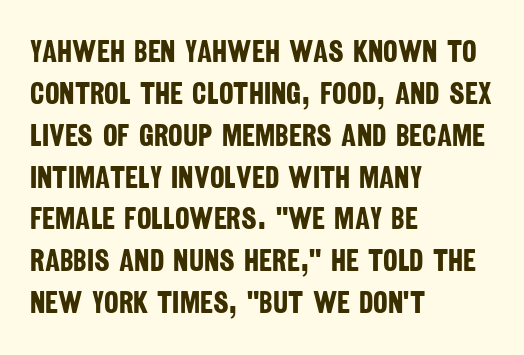
Q: Is the text bold? A: Yes.
Q: Is the typeface a serif or a sans-serif typeface? A: Sans-serif.
Q: Is the text underlined? A: No.
Q: How is the paragraph aligned? A: Left-aligned.
Q: Is the spacing between letters normal or unusually wide? A: Normal.
Q: Is the spacing between lines tight, normal or loose? A: Normal.
Q: Width (condensed, normal, or wide)? A: Condensed.
Q: Stroke contrast? A: Low.
Q: x-height? A: Large.
Q: Monospaced? A: No.
